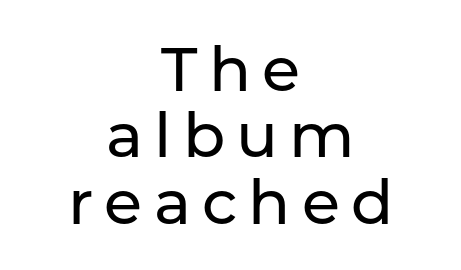
{"serif": "no", "italic": "no", "width": "normal", "stroke_contrast": "low", "x_height": "medium", "monospaced": "no", "underline": "no", "align": "center", "line_spacing": "tight", "line_spacing_ratio": 1.07, "glyph_px": 62}
